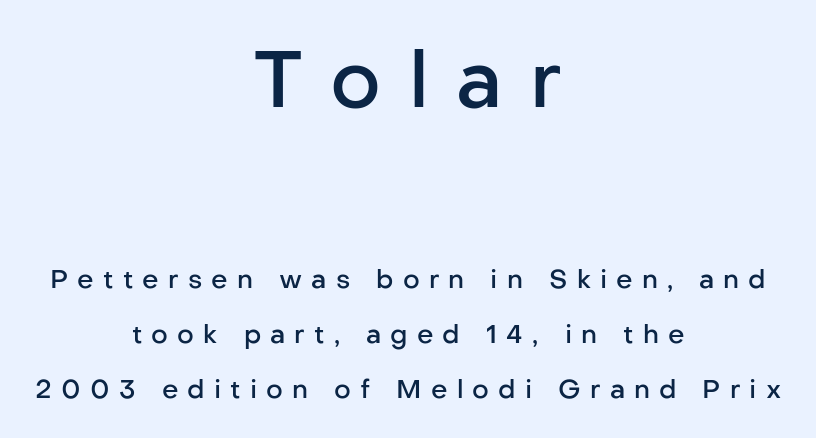
The image shows 79 px semibold sans-serif type, upright; set centered, loose line spacing (2.12x), unusually wide letter spacing (+0.35 em), not underlined; the first (top) block is 3.04x larger; low stroke contrast and a medium x-height.
